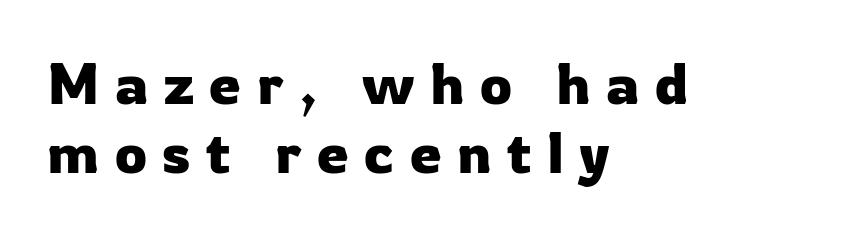
The image shows 57 px sans-serif type, upright; set left-aligned, line spacing 1.21x, unusually wide letter spacing (+0.27 em), not underlined; low stroke contrast and a medium x-height.
